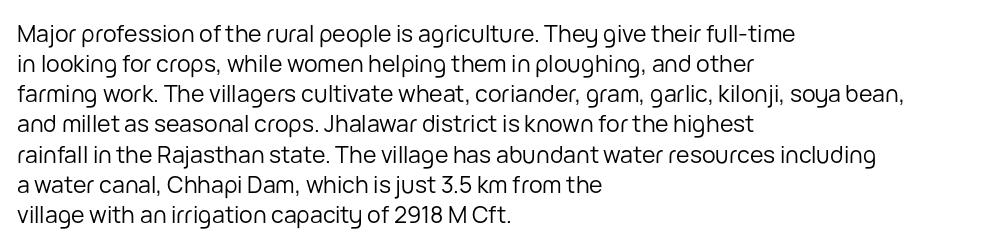
Teacher's note: observe the even left margin — that is flush-left alignment. Does extra space separate the letters? No, they use regular spacing. In terms of posture, this sample is upright. The glyphs are unaccompanied by any horizontal stroke below them. The lines sit at an ordinary, default distance from one another.
